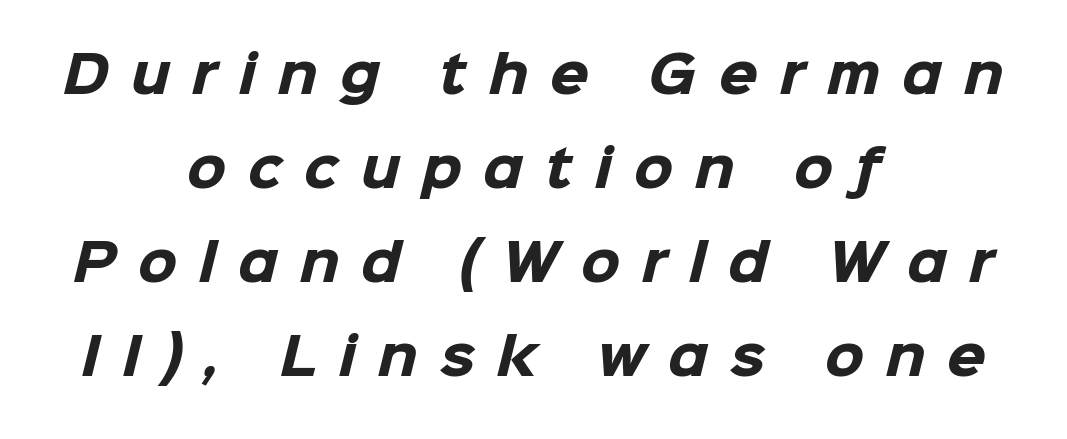
The image shows 50 px heavy sans-serif type; set centered, line spacing 1.88x, unusually wide letter spacing (+0.44 em), not underlined; low stroke contrast and a medium x-height.
